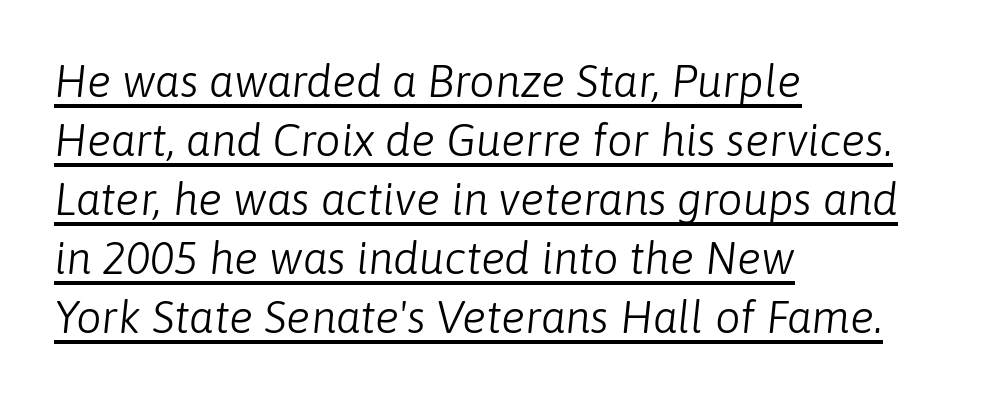
{"italic": "yes", "lean": "right", "slant_degrees": 6, "bold": "no", "weight": "light", "width": "normal", "stroke_contrast": "low", "x_height": "medium", "monospaced": "no", "underline": "yes", "align": "left", "line_spacing": "normal", "line_spacing_ratio": 1.31, "letter_spacing": "normal", "letter_spacing_em": 0.0, "glyph_px": 45}
